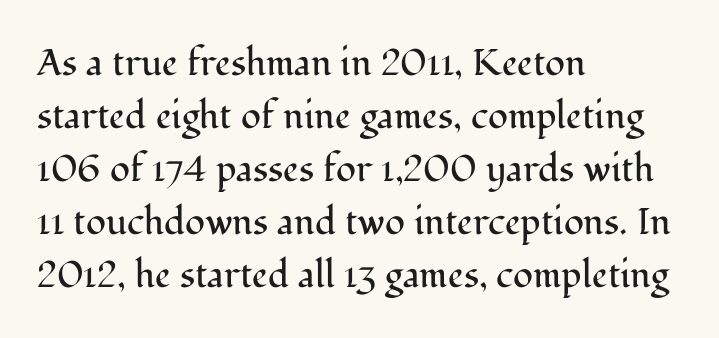
The image shows 37 px regular-weight serif type, upright; set left-aligned, normal line spacing (1.43x), normal letter spacing, not underlined; medium stroke contrast and a medium x-height.
